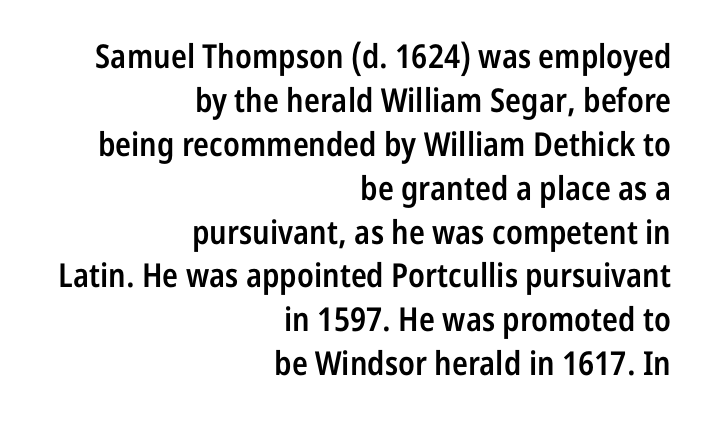
The image shows 33 px semibold, condensed sans-serif type, upright; set right-aligned, normal line spacing (1.33x), normal letter spacing, not underlined; low stroke contrast and a medium x-height.
